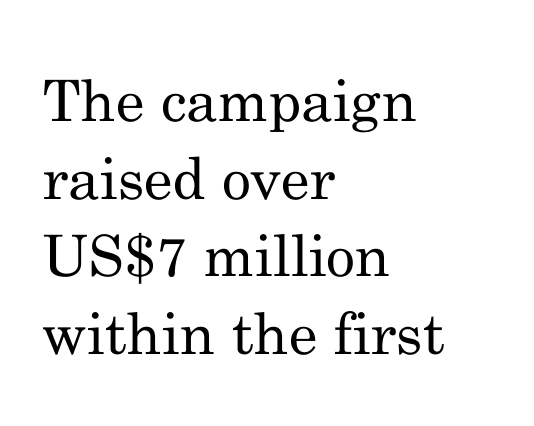
Q: Is the text bold? A: No.
Q: Is the text italic (slanted)? A: No, it is upright.
Q: Is the typeface a serif or a sans-serif typeface? A: Serif.
Q: Is the text underlined? A: No.
Q: How is the paragraph aligned? A: Left-aligned.
Q: Is the spacing between letters normal or unusually wide? A: Normal.
Q: Is the spacing between lines tight, normal or loose? A: Normal.
Q: Width (condensed, normal, or wide)? A: Normal.
Q: Stroke contrast? A: Medium.
Q: x-height? A: Small.
Q: Monospaced? A: No.
